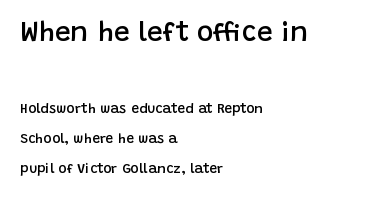
Q: Is the text bold? A: Semi-bold.
Q: Is the text italic (slanted)? A: No, it is upright.
Q: Is the typeface a serif or a sans-serif typeface? A: Sans-serif.
Q: Is the text underlined? A: No.
Q: How is the paragraph aligned? A: Left-aligned.
Q: Is the spacing between letters normal or unusually wide? A: Normal.
Q: Is the spacing between lines tight, normal or loose? A: Loose.
Q: Which block of text is set in a larger size, the first (top) or the second (bottom)? A: The first (top) one.
Q: Width (condensed, normal, or wide)? A: Normal.
Q: Stroke contrast? A: Low.
Q: x-height? A: Large.
Q: Monospaced? A: No.
